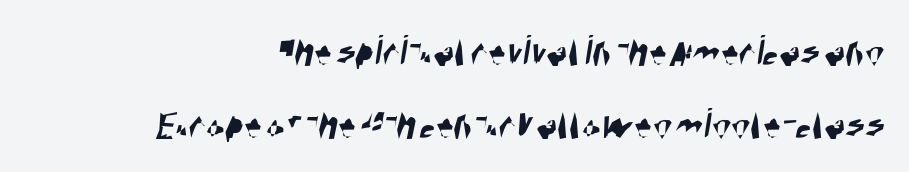
The image shows 44 px condensed sans-serif type; set normal line spacing (1.65x), normal letter spacing, not underlined; high stroke contrast and a large x-height.
